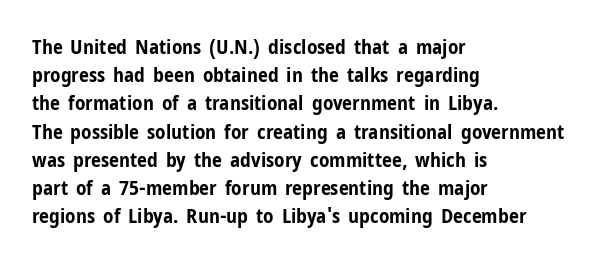
{"italic": "no", "bold": "yes", "underline": "no", "align": "left", "line_spacing": "normal", "line_spacing_ratio": 1.41, "letter_spacing": "normal", "letter_spacing_em": 0.0, "glyph_px": 20}
